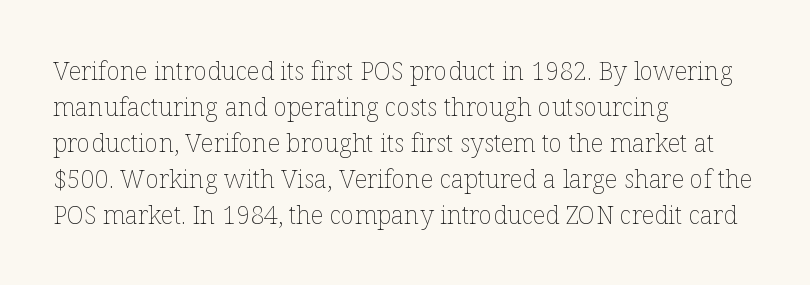
{"italic": "no", "bold": "no", "underline": "no", "align": "left", "line_spacing": "normal", "line_spacing_ratio": 1.44, "letter_spacing": "normal", "letter_spacing_em": 0.0, "glyph_px": 25}
